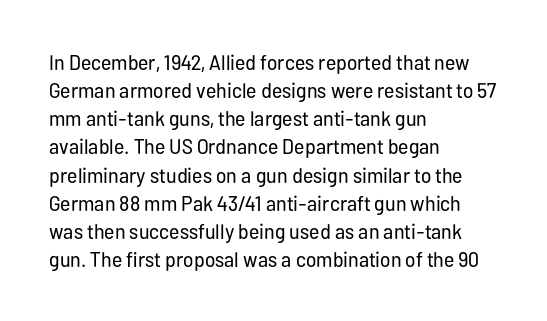
Visually the block forms a straight wall on the left and a jagged coastline on the right. Style check: upright. Bold? No — there's no thickening of the strokes. Notice how descenders clear the ascenders below comfortably — that's standard leading. Each word holds together tightly as a unit, with standard inter-letter gaps.
